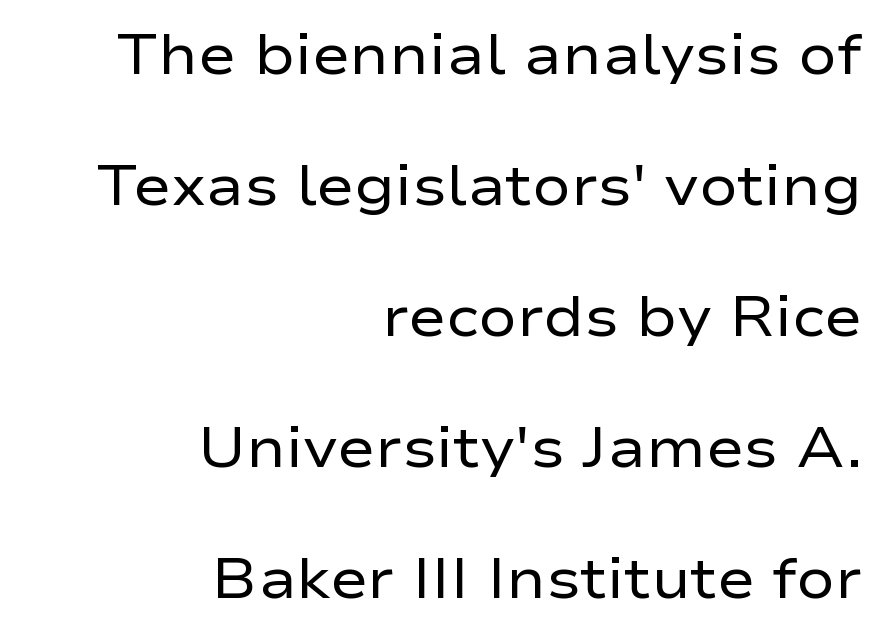
The text was rendered using a sans face with plain stroke endings. The strokes are not fattened; the text isn't bold. Upright lettering throughout. The rendering uses a large line-height, opening up the rows.
